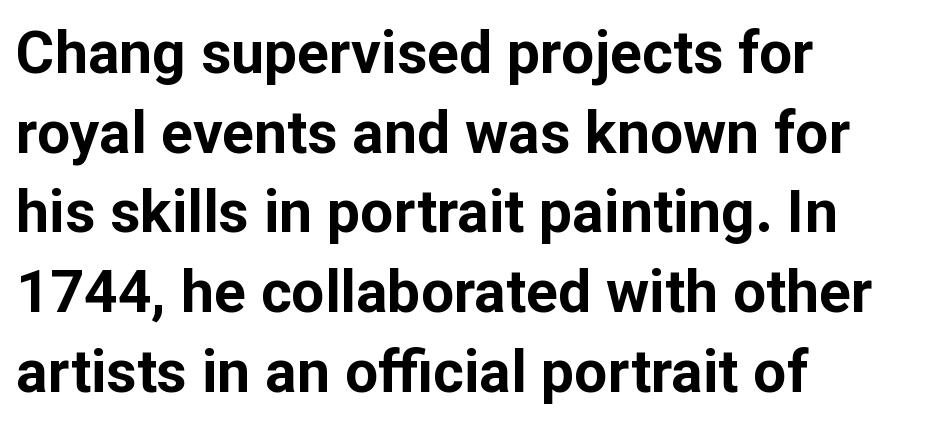
{"serif": "no", "italic": "no", "bold": "yes", "weight": "bold", "width": "normal", "stroke_contrast": "low", "x_height": "medium", "monospaced": "no", "underline": "no", "align": "left", "line_spacing": "normal", "line_spacing_ratio": 1.35, "letter_spacing": "normal", "letter_spacing_em": 0.0, "glyph_px": 59}
